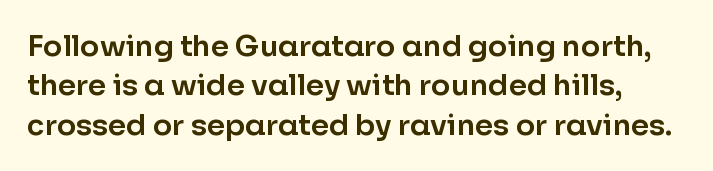
The image shows 29 px sans-serif type, upright; set normal line spacing (1.36x), normal letter spacing, not underlined; low stroke contrast and a medium x-height.
